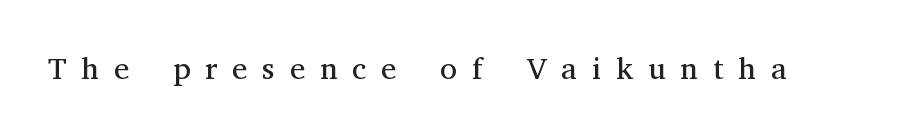
{"serif": "yes", "italic": "no", "bold": "no", "weight": "regular", "width": "normal", "stroke_contrast": "medium", "x_height": "medium", "monospaced": "no", "underline": "no", "letter_spacing": "wide", "letter_spacing_em": 0.48, "glyph_px": 31}
